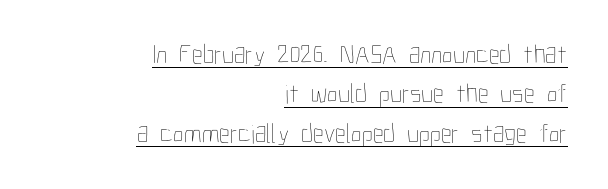
Q: Is the text bold? A: No.
Q: Is the text italic (slanted)? A: No, it is upright.
Q: Is the text underlined? A: Yes.
Q: How is the paragraph aligned? A: Right-aligned.
Q: Is the spacing between letters normal or unusually wide? A: Normal.
Q: Is the spacing between lines tight, normal or loose? A: Normal.
